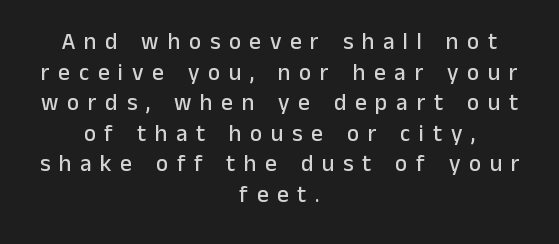
Q: Is the text italic (slanted)? A: No, it is upright.
Q: Is the text underlined? A: No.
Q: How is the paragraph aligned? A: Centered.
Q: Is the spacing between letters normal or unusually wide? A: Unusually wide.
Q: Is the spacing between lines tight, normal or loose? A: Normal.
